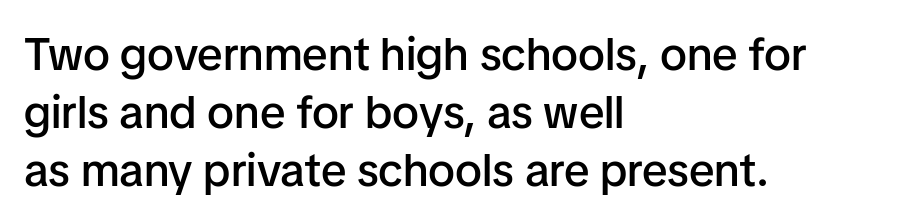
Q: Is the text bold? A: Semi-bold.
Q: Is the text italic (slanted)? A: No, it is upright.
Q: Is the typeface a serif or a sans-serif typeface? A: Sans-serif.
Q: Is the text underlined? A: No.
Q: How is the paragraph aligned? A: Left-aligned.
Q: Is the spacing between letters normal or unusually wide? A: Normal.
Q: Is the spacing between lines tight, normal or loose? A: Normal.
Q: Width (condensed, normal, or wide)? A: Normal.
Q: Stroke contrast? A: Low.
Q: x-height? A: Medium.
Q: Monospaced? A: No.
